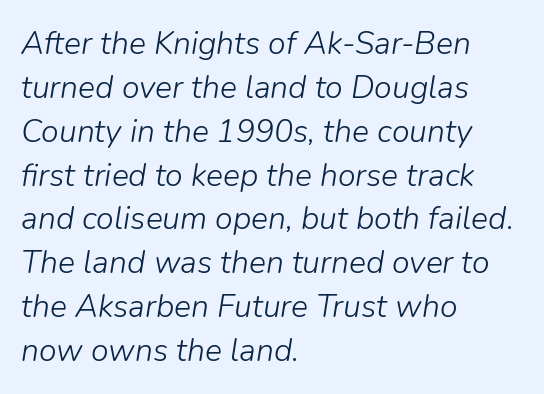
{"italic": "yes", "lean": "right", "slant_degrees": 9, "bold": "no", "weight": "light", "width": "normal", "stroke_contrast": "low", "x_height": "medium", "monospaced": "no", "underline": "no", "align": "left", "line_spacing": "normal", "line_spacing_ratio": 1.37, "letter_spacing": "normal", "letter_spacing_em": 0.0, "glyph_px": 32}
